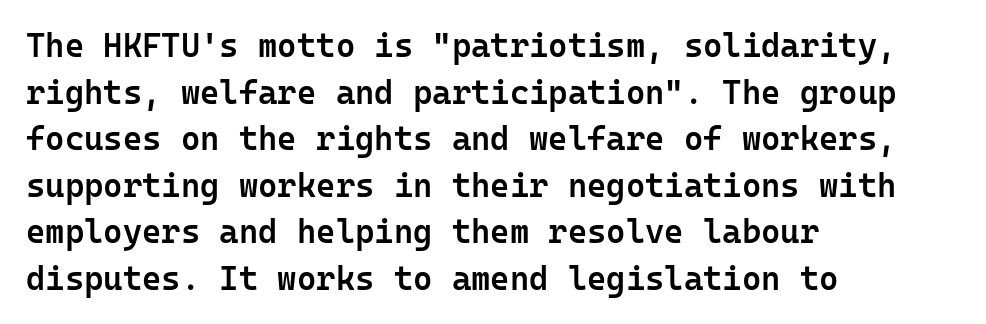
The image shows 33 px semibold sans-serif type, upright, monospaced; set left-aligned, normal line spacing (1.41x), normal letter spacing, not underlined; low stroke contrast and a medium x-height.
